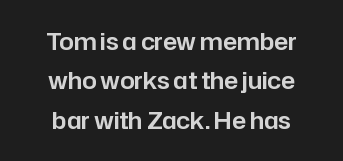
Q: Is the text italic (slanted)? A: No, it is upright.
Q: Is the text underlined? A: No.
Q: How is the paragraph aligned? A: Centered.
Q: Is the spacing between letters normal or unusually wide? A: Normal.
